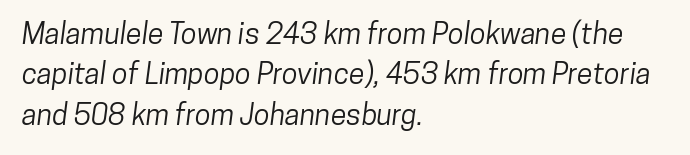
Q: Is the typeface a serif or a sans-serif typeface? A: Sans-serif.
Q: Is the text underlined? A: No.
Q: How is the paragraph aligned? A: Left-aligned.
Q: Is the spacing between letters normal or unusually wide? A: Normal.
Q: Is the spacing between lines tight, normal or loose? A: Normal.
Q: Width (condensed, normal, or wide)? A: Condensed.
Q: Stroke contrast? A: Low.
Q: x-height? A: Medium.
Q: Monospaced? A: No.
